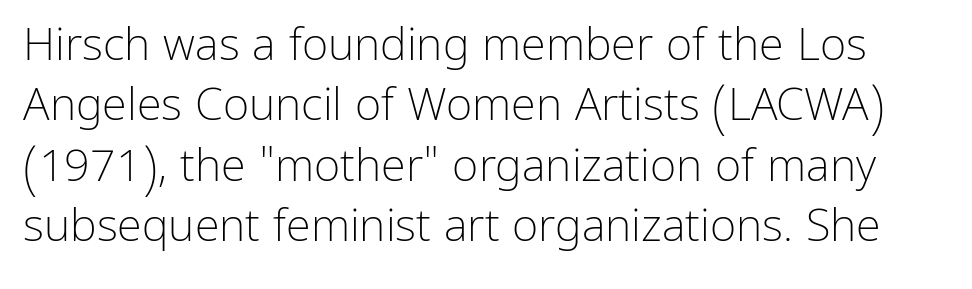
The image shows 45 px light sans-serif type, upright; set normal line spacing (1.34x), normal letter spacing, not underlined; low stroke contrast and a medium x-height.
